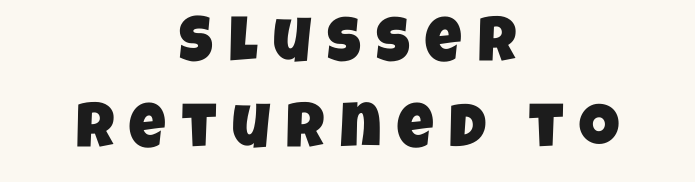
The image shows 63 px condensed sans-serif type; set centered, normal line spacing (1.36x), unusually wide letter spacing (+0.25 em), not underlined; low stroke contrast and a large x-height.
